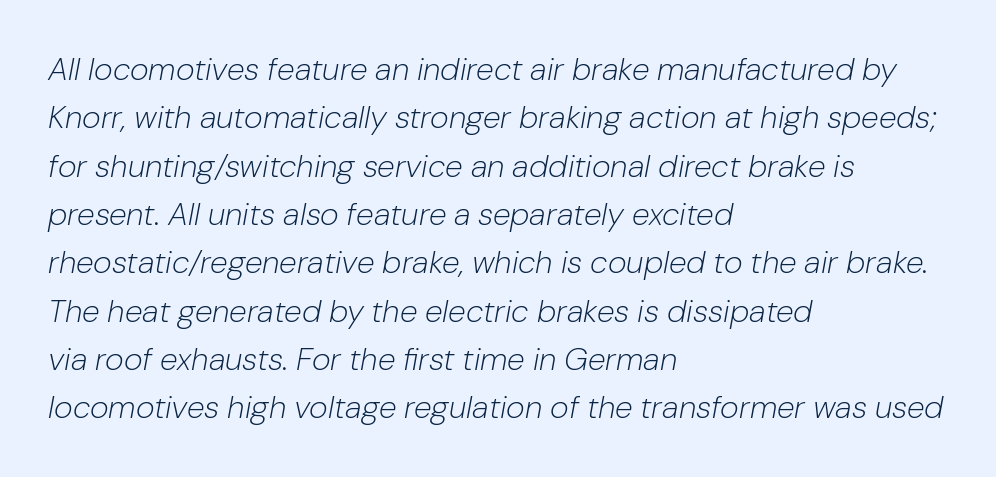
The tracking reads as untouched default to a designer's eye. Weight: in the light-to-regular range. Varying glyph widths throughout — classic text-font behaviour. This sample keeps an unexceptional amount of space between lines.
